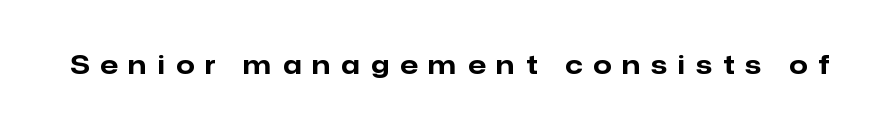
{"italic": "no", "bold": "yes", "underline": "no", "letter_spacing": "wide", "letter_spacing_em": 0.43, "glyph_px": 26}
